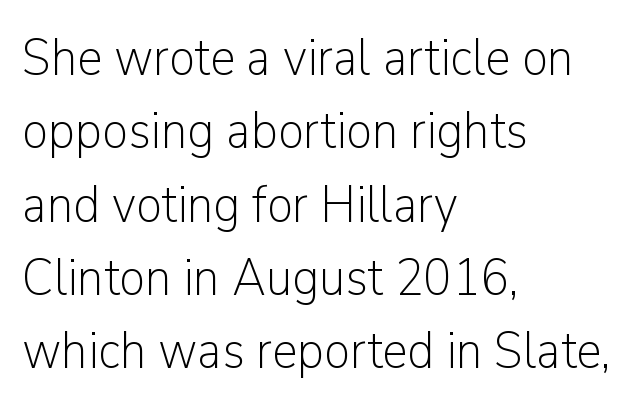
The image shows 52 px light sans-serif type, upright; set left-aligned, normal line spacing (1.41x), normal letter spacing, not underlined; low stroke contrast and a medium x-height.
